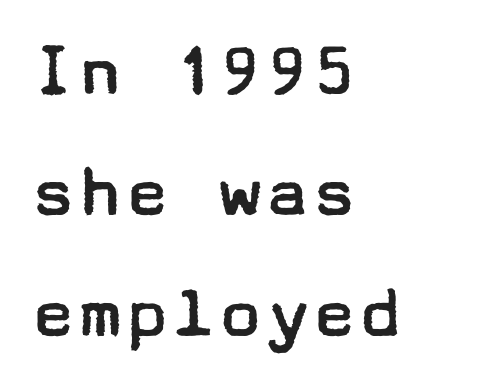
Q: Is the text bold? A: No.
Q: Is the text italic (slanted)? A: No, it is upright.
Q: Is the typeface a serif or a sans-serif typeface? A: Sans-serif.
Q: Is the text underlined? A: No.
Q: How is the paragraph aligned? A: Left-aligned.
Q: Is the spacing between letters normal or unusually wide? A: Normal.
Q: Is the spacing between lines tight, normal or loose? A: Normal.
Q: Width (condensed, normal, or wide)? A: Wide.
Q: Stroke contrast? A: Low.
Q: x-height? A: Medium.
